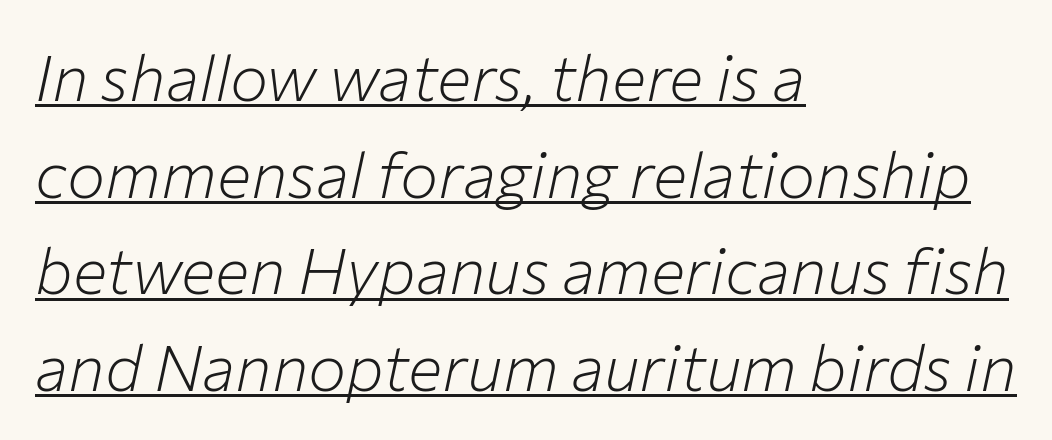
Q: Is the text bold? A: No.
Q: Is the text italic (slanted)? A: Yes, it leans right by about 12 degrees.
Q: Is the text underlined? A: Yes.
Q: How is the paragraph aligned? A: Left-aligned.
Q: Is the spacing between letters normal or unusually wide? A: Normal.
Q: Is the spacing between lines tight, normal or loose? A: Normal.
Q: Width (condensed, normal, or wide)? A: Normal.
Q: Stroke contrast? A: Low.
Q: x-height? A: Medium.
Q: Monospaced? A: No.
